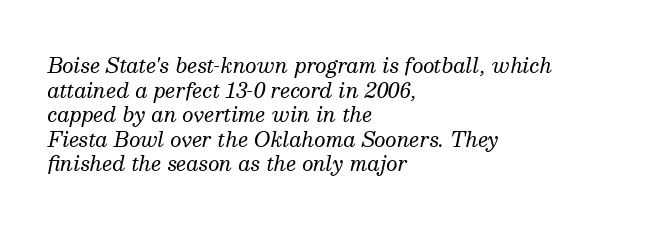
Q: Is the text bold? A: No.
Q: Is the text italic (slanted)? A: Yes, it leans right by about 13 degrees.
Q: Is the text underlined? A: No.
Q: How is the paragraph aligned? A: Left-aligned.
Q: Is the spacing between letters normal or unusually wide? A: Normal.
